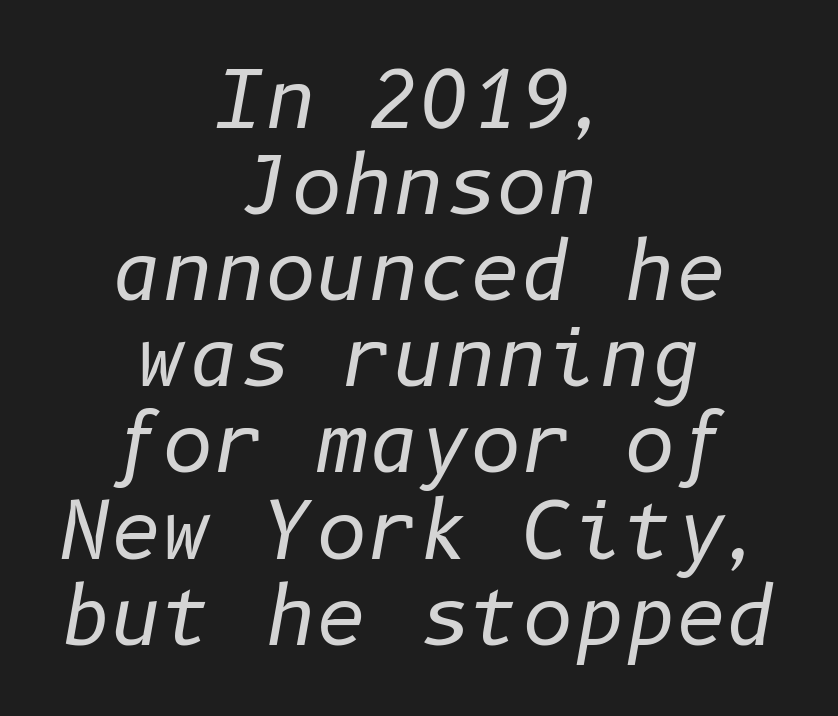
The image shows 79 px regular-weight type, italic (leaning right); set centered, tight line spacing (1.09x), normal letter spacing, not underlined; low stroke contrast and a medium x-height.
